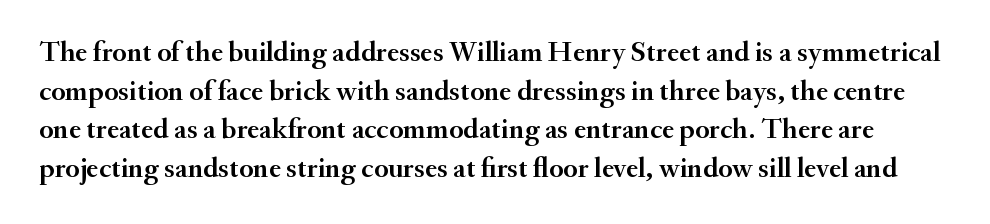
{"serif": "yes", "italic": "no", "width": "normal", "stroke_contrast": "medium", "x_height": "small", "monospaced": "no", "underline": "no", "line_spacing": "normal", "line_spacing_ratio": 1.33, "letter_spacing": "normal", "letter_spacing_em": 0.0, "glyph_px": 29}
